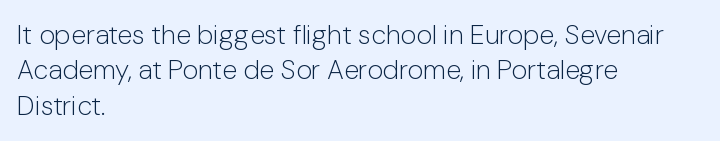
The image shows 27 px text type, upright; set left-aligned, normal line spacing (1.31x), normal letter spacing, not underlined.
